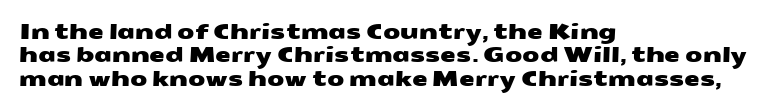
{"underline": "no", "align": "left", "line_spacing_ratio": 1.17, "letter_spacing": "normal", "letter_spacing_em": 0.0, "glyph_px": 20}
